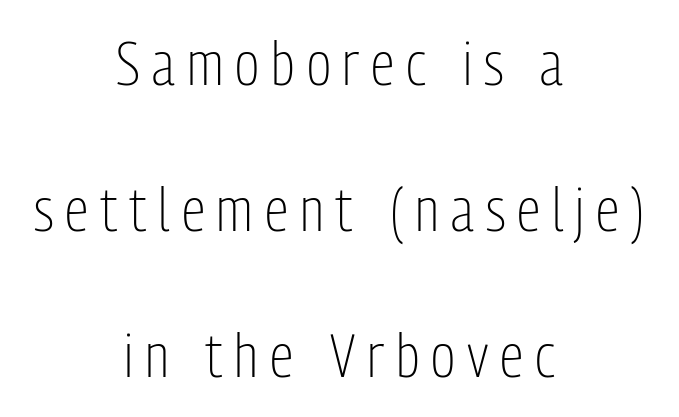
Horizontally, the lines are justified to the midpoint only. Quick note: interline space is abundant. The passage shown has open, widely tracked lettering throughout. Designer's note — italics off, roman on. Each letter keeps its own natural width here, so spacing adapts to shape. Counters stay open thanks to moderate or lighter strokes.
